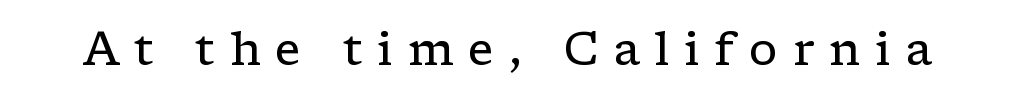
Q: Is the text bold? A: No.
Q: Is the text italic (slanted)? A: No, it is upright.
Q: Is the typeface a serif or a sans-serif typeface? A: Serif.
Q: Is the text underlined? A: No.
Q: Is the spacing between letters normal or unusually wide? A: Unusually wide.
Q: Width (condensed, normal, or wide)? A: Wide.
Q: Stroke contrast? A: Low.
Q: x-height? A: Medium.
Q: Monospaced? A: No.
